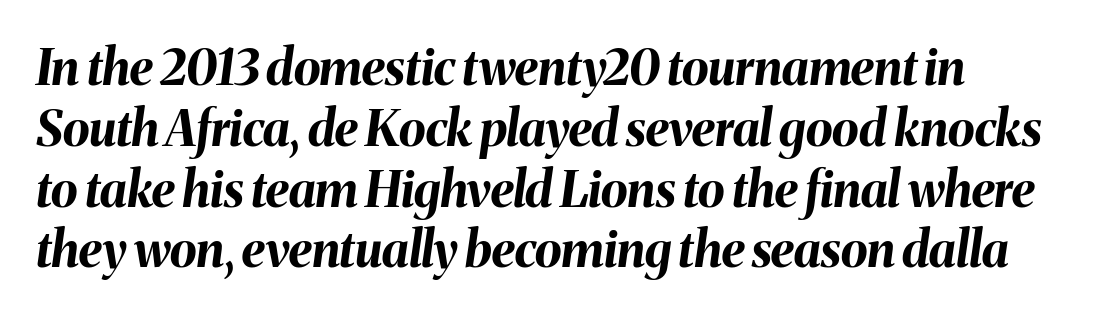
Each glyph is drawn with heavy, bold strokes. Each word holds together tightly as a unit, with standard inter-letter gaps. The face used here is proportionally spaced, like ordinary book or web type. The area under the type is left untouched. Looking at the ascenders, they clearly lean.
